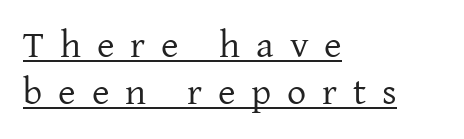
Q: Is the text bold? A: No.
Q: Is the text italic (slanted)? A: No, it is upright.
Q: Is the typeface a serif or a sans-serif typeface? A: Serif.
Q: Is the text underlined? A: Yes.
Q: How is the paragraph aligned? A: Left-aligned.
Q: Is the spacing between letters normal or unusually wide? A: Unusually wide.
Q: Width (condensed, normal, or wide)? A: Normal.
Q: Stroke contrast? A: Low.
Q: x-height? A: Medium.
Q: Monospaced? A: No.
